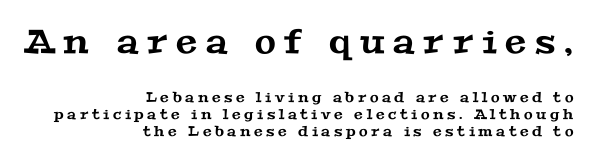
{"serif": "yes", "width": "wide", "stroke_contrast": "medium", "x_height": "medium", "monospaced": "no", "underline": "no", "align": "right", "line_spacing_ratio": 1.23, "letter_spacing": "wide", "letter_spacing_em": 0.26, "larger_block": "first", "size_ratio": 2.43, "glyph_px": 34}
